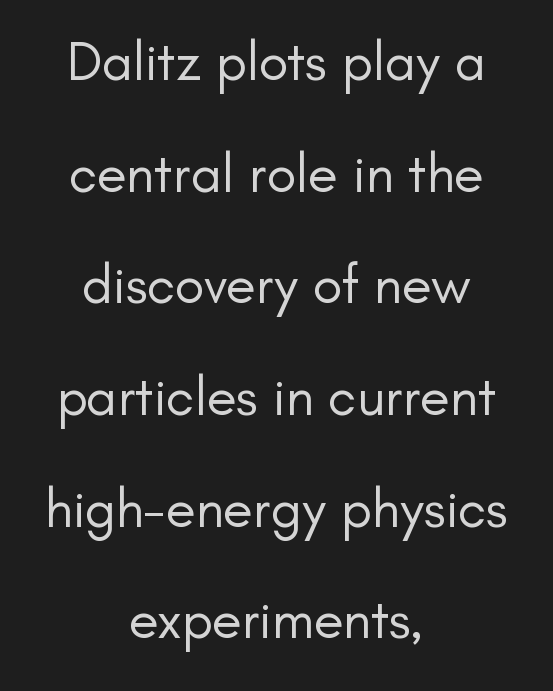
The image shows 55 px regular-weight sans-serif type, upright; set centered, loose line spacing (2.03x), normal letter spacing, not underlined; low stroke contrast and a small x-height.
